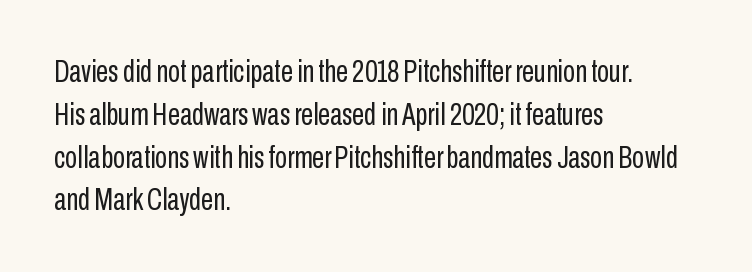
The image shows 31 px regular-weight, condensed sans-serif type, upright; set left-aligned, normal line spacing (1.38x), normal letter spacing, not underlined; low stroke contrast and a medium x-height.
